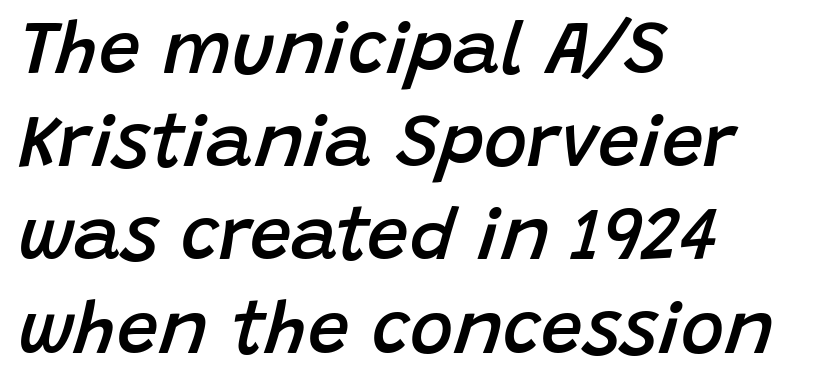
{"italic": "yes", "lean": "right", "slant_degrees": 15, "bold": "semi", "weight": "semibold", "width": "normal", "stroke_contrast": "low", "x_height": "large", "monospaced": "no", "underline": "no", "align": "left", "line_spacing": "normal", "line_spacing_ratio": 1.26, "letter_spacing": "normal", "letter_spacing_em": 0.0, "glyph_px": 74}
